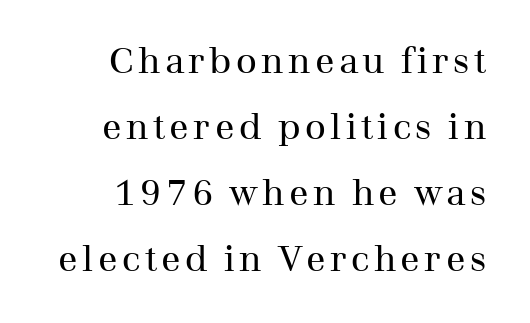
The image shows 36 px regular-weight serif type, upright; set line spacing 1.83x, not underlined; medium stroke contrast and a medium x-height.
